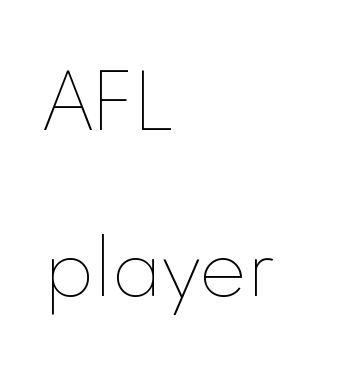
Each row of text sits above clean, open space. Italic: no, the glyphs are upright roman. Spacing verdict: proportional, widths tailored to each character. The lines are spread far apart with generous leading.
